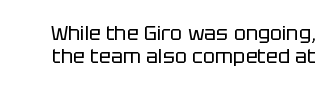
Weight: regular or lighter. Look at the tracking — it's just the regular setting, nothing added. The lettering holds an erect, upright posture throughout. Leading: reduced.
